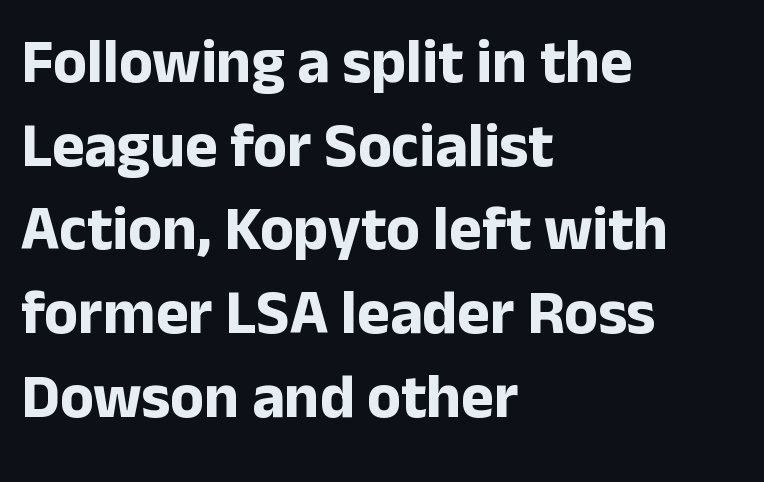
The image shows 62 px bold sans-serif type, upright; set left-aligned, normal line spacing (1.35x), normal letter spacing, not underlined; low stroke contrast and a medium x-height.
